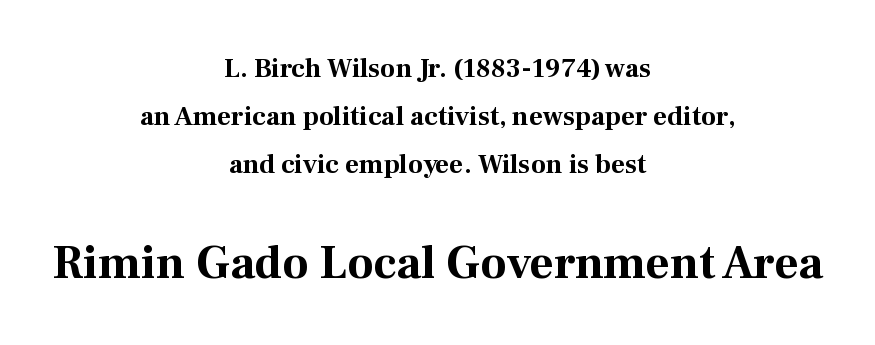
{"serif": "yes", "italic": "no", "bold": "yes", "weight": "bold", "width": "normal", "stroke_contrast": "medium", "x_height": "medium", "monospaced": "no", "underline": "no", "align": "center", "line_spacing_ratio": 1.78, "letter_spacing": "normal", "letter_spacing_em": 0.0, "larger_block": "second", "size_ratio": 1.74, "glyph_px": 47}
